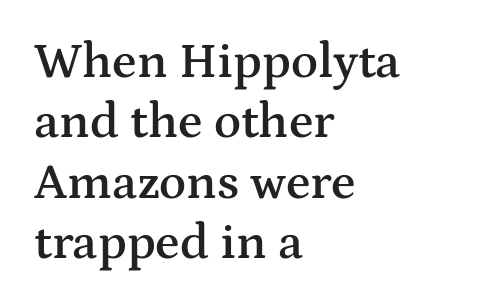
Q: Is the text bold? A: Semi-bold.
Q: Is the text italic (slanted)? A: No, it is upright.
Q: Is the typeface a serif or a sans-serif typeface? A: Serif.
Q: Is the text underlined? A: No.
Q: How is the paragraph aligned? A: Left-aligned.
Q: Is the spacing between letters normal or unusually wide? A: Normal.
Q: Width (condensed, normal, or wide)? A: Wide.
Q: Stroke contrast? A: Medium.
Q: x-height? A: Medium.
Q: Monospaced? A: No.
